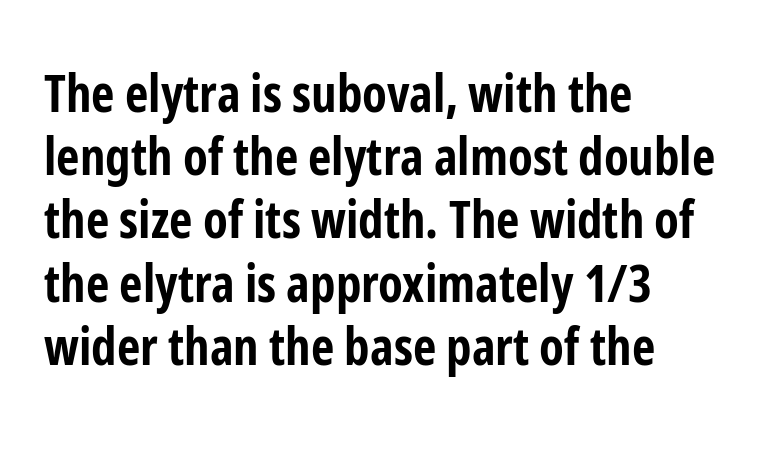
{"serif": "no", "italic": "no", "bold": "yes", "weight": "bold", "width": "condensed", "stroke_contrast": "low", "x_height": "medium", "monospaced": "no", "underline": "no", "align": "left", "line_spacing_ratio": 1.24, "letter_spacing": "normal", "letter_spacing_em": 0.0, "glyph_px": 51}
